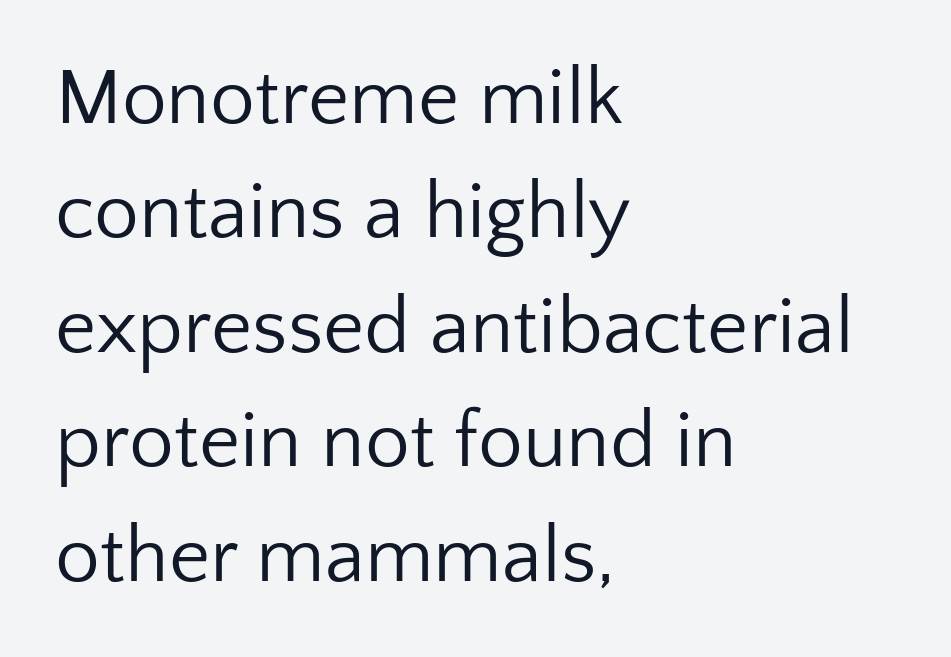
{"serif": "no", "italic": "no", "bold": "no", "weight": "regular", "width": "normal", "stroke_contrast": "low", "x_height": "medium", "monospaced": "no", "underline": "no", "align": "left", "line_spacing": "normal", "line_spacing_ratio": 1.43, "letter_spacing": "normal", "letter_spacing_em": 0.0, "glyph_px": 80}
